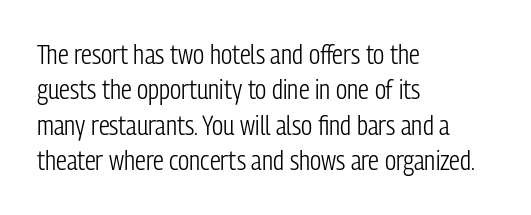
Line beginnings align vertically; line endings do not. The typography opts for an upright posture over an oblique one. Baseline-to-baseline distance is the conventional proportion of letter height. The characters are drawn with everyday or finer stroke widths. Here the glyphs are tracked normally, forming tight word shapes.
